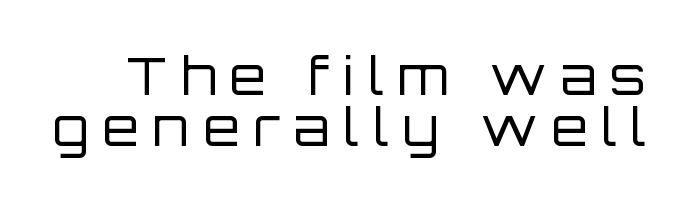
The type family on display is of the sans-serif kind. Does the lettering tilt? It doesn't — this is upright. Nothing heavy about these letters — not bold at all. Spacing between characters has been opened up far beyond the box default. Honestly, the rows look squashed on top of each other. A bare baseline throughout the passage.
